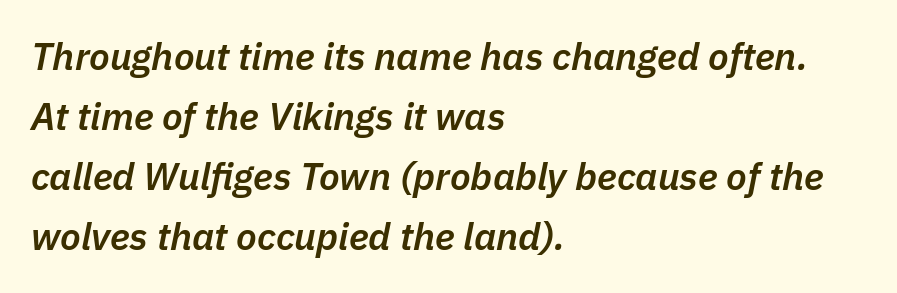
The image shows 38 px semibold type, italic (leaning right); set left-aligned, normal line spacing (1.58x), normal letter spacing, not underlined; low stroke contrast and a medium x-height.
